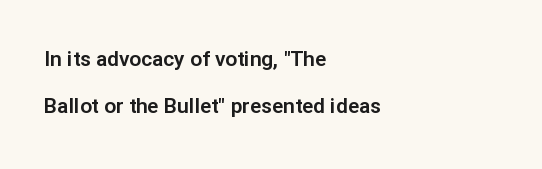
{"italic": "no", "underline": "no", "align": "left", "line_spacing": "loose", "line_spacing_ratio": 2.22, "letter_spacing": "normal", "letter_spacing_em": 0.0, "glyph_px": 21}
